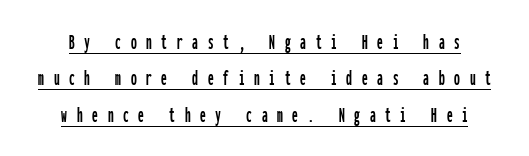
Q: Is the text italic (slanted)? A: No, it is upright.
Q: Is the text underlined? A: Yes.
Q: Is the spacing between letters normal or unusually wide? A: Unusually wide.
Q: Is the spacing between lines tight, normal or loose? A: Normal.
